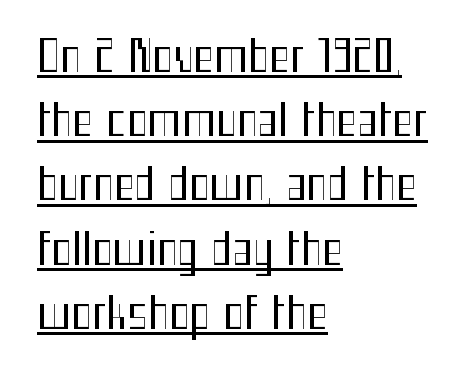
These lines are set flush left with a ragged right edge. The type sits square on the baseline with zero lean. The passage shown has conventional tracking throughout. Do the characters align in a grid? No, the font is proportional.
